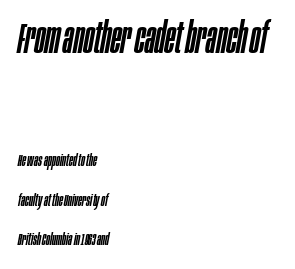
{"italic": "yes", "lean": "right", "slant_degrees": 10, "width": "condensed", "stroke_contrast": "low", "x_height": "large", "monospaced": "no", "underline": "no", "align": "left", "line_spacing": "loose", "line_spacing_ratio": 2.32, "letter_spacing": "normal", "letter_spacing_em": 0.0, "larger_block": "first", "size_ratio": 2.53, "glyph_px": 43}
